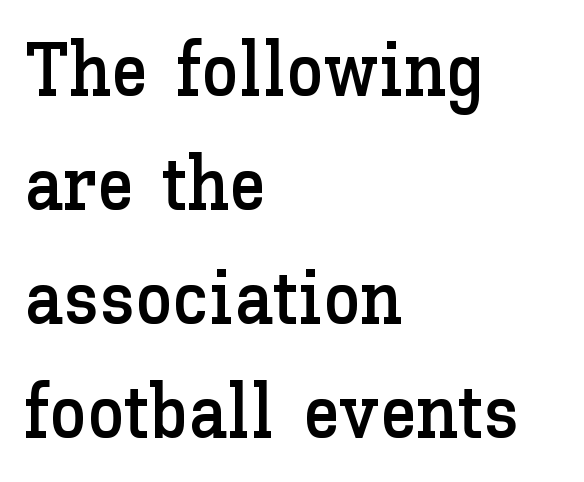
Q: Is the text italic (slanted)? A: No, it is upright.
Q: Is the text underlined? A: No.
Q: How is the paragraph aligned? A: Left-aligned.
Q: Is the spacing between letters normal or unusually wide? A: Normal.
Q: Is the spacing between lines tight, normal or loose? A: Normal.
Q: Width (condensed, normal, or wide)? A: Normal.
Q: Stroke contrast? A: Low.
Q: x-height? A: Medium.
Q: Monospaced? A: No.
